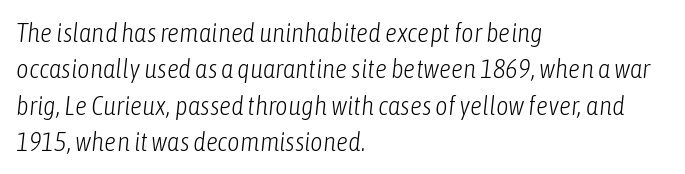
Q: Is the text bold? A: No.
Q: Is the text italic (slanted)? A: Yes, it leans right by about 6 degrees.
Q: Is the text underlined? A: No.
Q: How is the paragraph aligned? A: Left-aligned.
Q: Is the spacing between letters normal or unusually wide? A: Normal.
Q: Is the spacing between lines tight, normal or loose? A: Normal.
